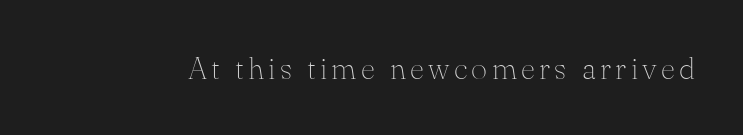
Font category for this specimen: serif. Tall strokes in this sample are plumb rather than angled. Caption: face not bold, strokes unweighted. Each row of text sits above clean, open space.
